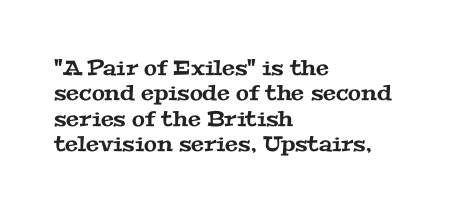
Q: Is the text underlined? A: No.
Q: How is the paragraph aligned? A: Left-aligned.
Q: Is the spacing between letters normal or unusually wide? A: Normal.
